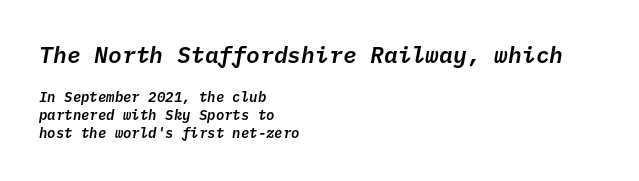
Q: Is the text italic (slanted)? A: Yes, it leans right by about 10 degrees.
Q: Is the text underlined? A: No.
Q: How is the paragraph aligned? A: Left-aligned.
Q: Is the spacing between letters normal or unusually wide? A: Normal.
Q: Is the spacing between lines tight, normal or loose? A: Normal.
Q: Which block of text is set in a larger size, the first (top) or the second (bottom)? A: The first (top) one.
